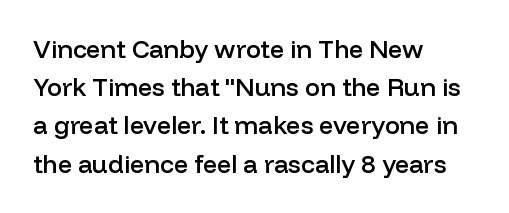
How heavy is the stroke? Medium-heavy — a semibold, shy of bold. Summary of vertical rhythm: regular, with standard interline spacing. Underline: absent. Inter-character spacing is left at the font's built-in metrics. A student would call this left alignment; a typographer would say flush left, rag right. Italic? Not at all — the glyphs are vertical.
